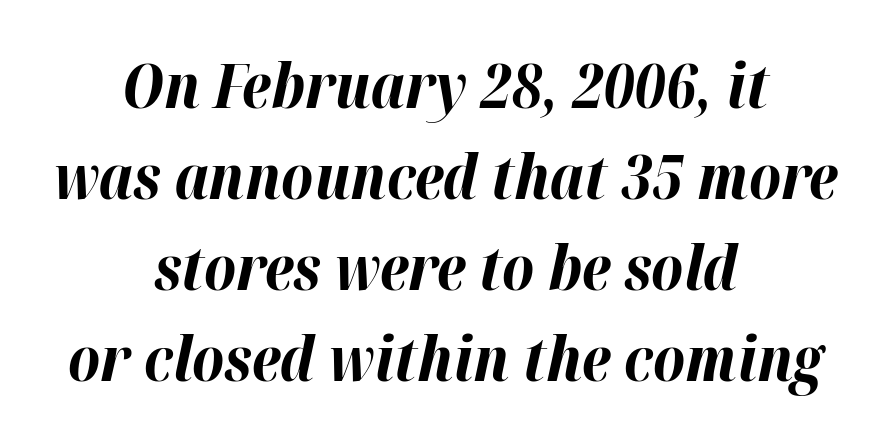
Q: Is the text bold? A: Yes.
Q: Is the text italic (slanted)? A: Yes, it leans right by about 12 degrees.
Q: Is the text underlined? A: No.
Q: How is the paragraph aligned? A: Centered.
Q: Is the spacing between letters normal or unusually wide? A: Normal.
Q: Is the spacing between lines tight, normal or loose? A: Normal.
Q: Width (condensed, normal, or wide)? A: Normal.
Q: Stroke contrast? A: High.
Q: x-height? A: Medium.
Q: Monospaced? A: No.
